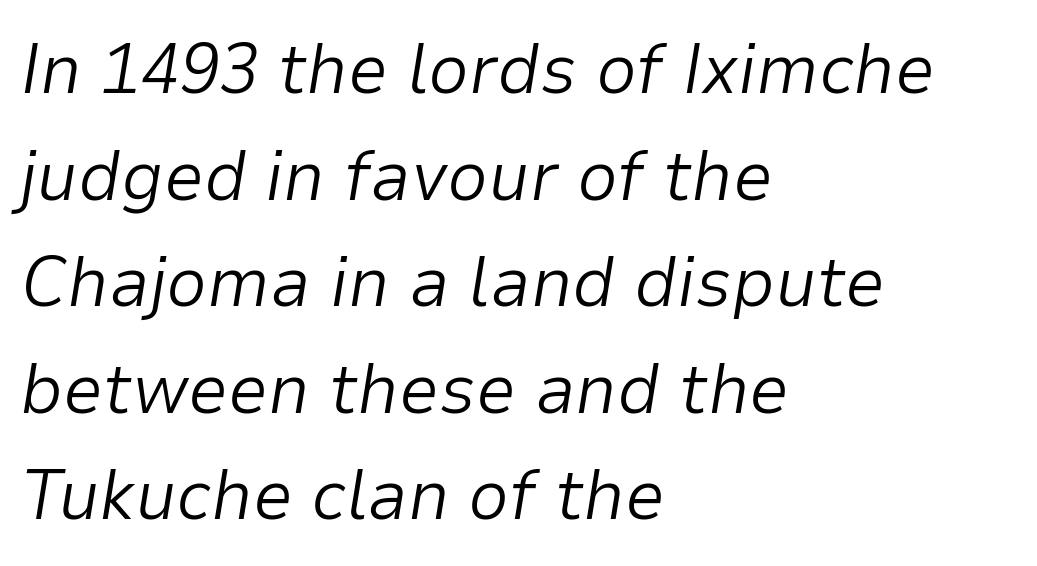
The image shows 72 px light type, italic (leaning right); set left-aligned, normal line spacing (1.48x), normal letter spacing, not underlined; low stroke contrast and a medium x-height.
